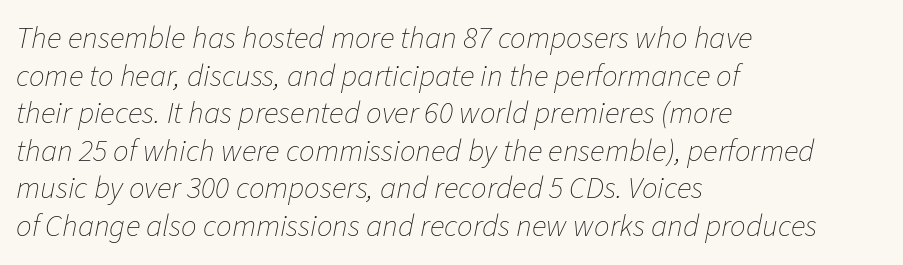
Q: Is the text bold? A: No.
Q: Is the text italic (slanted)? A: Yes, it leans right by about 11 degrees.
Q: Is the text underlined? A: No.
Q: How is the paragraph aligned? A: Left-aligned.
Q: Is the spacing between letters normal or unusually wide? A: Normal.
Q: Width (condensed, normal, or wide)? A: Normal.
Q: Stroke contrast? A: Low.
Q: x-height? A: Medium.
Q: Monospaced? A: No.
